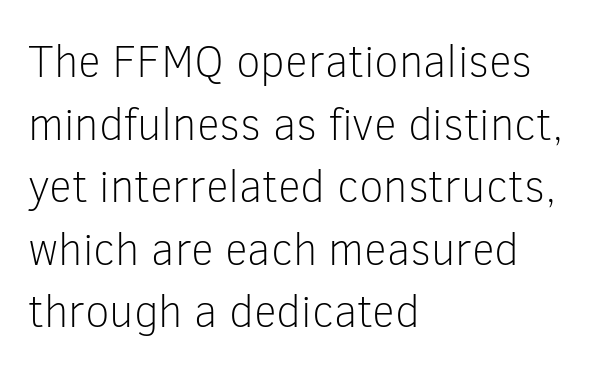
Q: Is the text bold? A: No.
Q: Is the text italic (slanted)? A: No, it is upright.
Q: Is the typeface a serif or a sans-serif typeface? A: Sans-serif.
Q: Is the text underlined? A: No.
Q: How is the paragraph aligned? A: Left-aligned.
Q: Is the spacing between letters normal or unusually wide? A: Normal.
Q: Is the spacing between lines tight, normal or loose? A: Normal.
Q: Width (condensed, normal, or wide)? A: Normal.
Q: Stroke contrast? A: Low.
Q: x-height? A: Medium.
Q: Monospaced? A: No.
